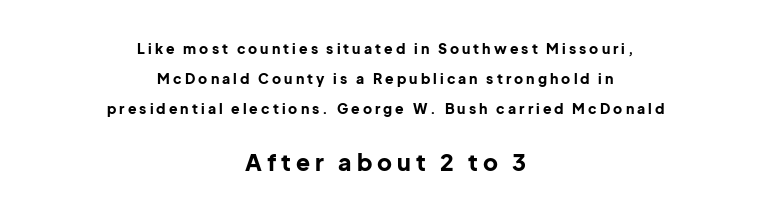
The image shows 23 px bold type, upright; set centered, loose line spacing (2.14x), unusually wide letter spacing (+0.22 em), not underlined; the second (bottom) block is 1.64x larger.
